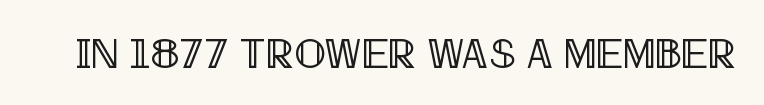
These lines are rendered in a variable-pitch font. Spacing between characters is what you'd get straight out of the box. Unlike italic type, these characters show no tilt at all. Check the space under the baseline: it is left empty.
